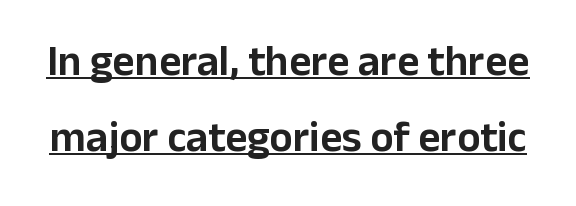
Q: Is the text italic (slanted)? A: No, it is upright.
Q: Is the typeface a serif or a sans-serif typeface? A: Sans-serif.
Q: Is the text underlined? A: Yes.
Q: Is the spacing between letters normal or unusually wide? A: Normal.
Q: Width (condensed, normal, or wide)? A: Normal.
Q: Stroke contrast? A: Low.
Q: x-height? A: Medium.
Q: Monospaced? A: No.
